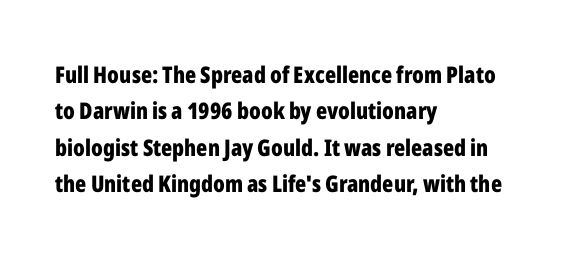
The image shows 23 px bold type, upright; set left-aligned, normal line spacing (1.58x), normal letter spacing, not underlined.
